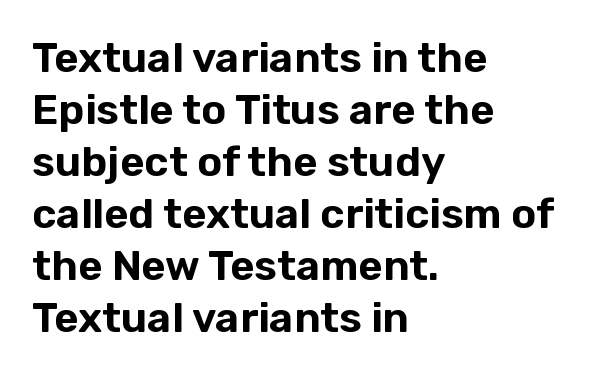
The image shows 42 px sans-serif type, upright; set left-aligned, line spacing 1.24x, normal letter spacing, not underlined; low stroke contrast and a medium x-height.
